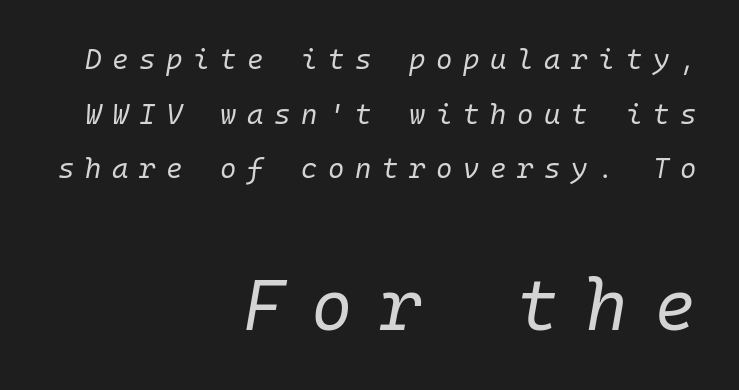
The image shows 71 px regular-weight type, italic (leaning right), monospaced; set right-aligned, loose line spacing (1.95x), unusually wide letter spacing (+0.38 em), not underlined; the second (bottom) block is 2.54x larger; low stroke contrast and a medium x-height.
